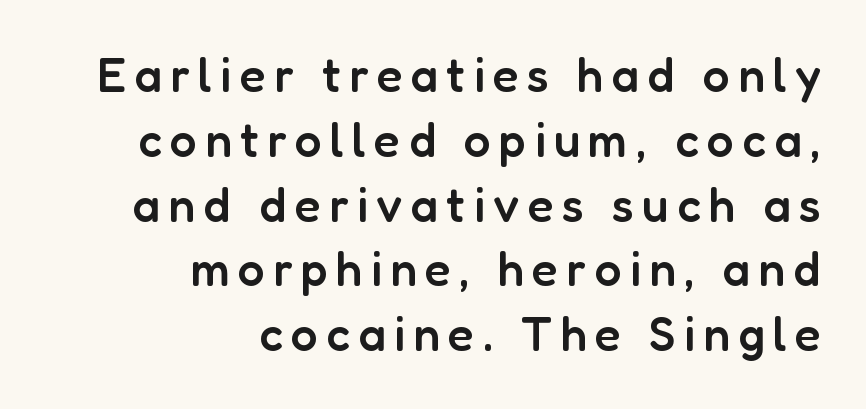
Q: Is the text bold? A: Semi-bold.
Q: Is the text italic (slanted)? A: No, it is upright.
Q: Is the typeface a serif or a sans-serif typeface? A: Sans-serif.
Q: Is the text underlined? A: No.
Q: How is the paragraph aligned? A: Right-aligned.
Q: Is the spacing between lines tight, normal or loose? A: Normal.
Q: Width (condensed, normal, or wide)? A: Normal.
Q: Stroke contrast? A: Low.
Q: x-height? A: Medium.
Q: Monospaced? A: No.
